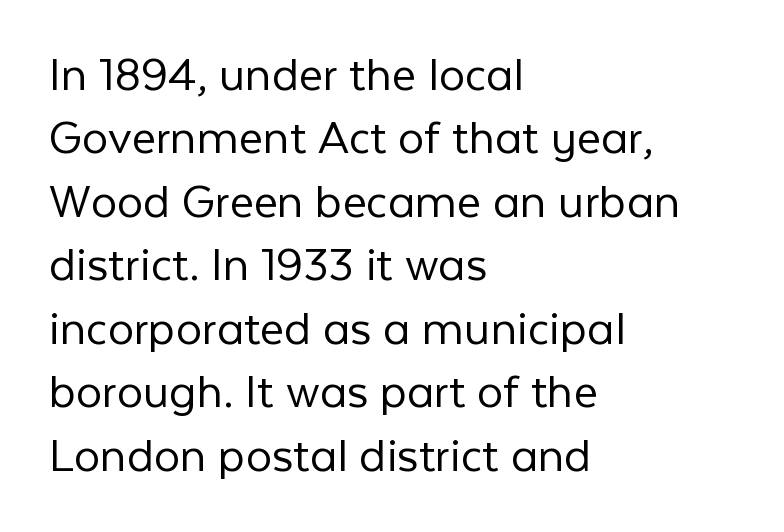
Q: Is the text bold? A: No.
Q: Is the text italic (slanted)? A: No, it is upright.
Q: Is the typeface a serif or a sans-serif typeface? A: Sans-serif.
Q: Is the text underlined? A: No.
Q: How is the paragraph aligned? A: Left-aligned.
Q: Is the spacing between letters normal or unusually wide? A: Normal.
Q: Width (condensed, normal, or wide)? A: Normal.
Q: Stroke contrast? A: Low.
Q: x-height? A: Medium.
Q: Monospaced? A: No.
